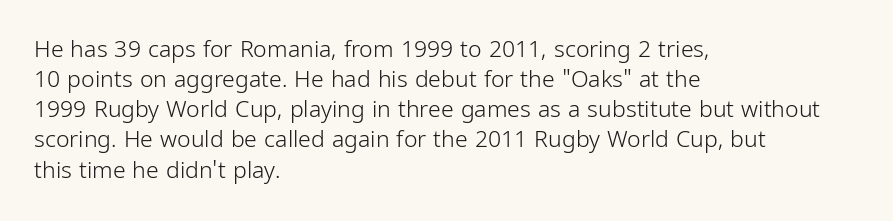
The image shows 23 px text type, upright; set left-aligned, normal line spacing (1.31x), normal letter spacing, not underlined.
